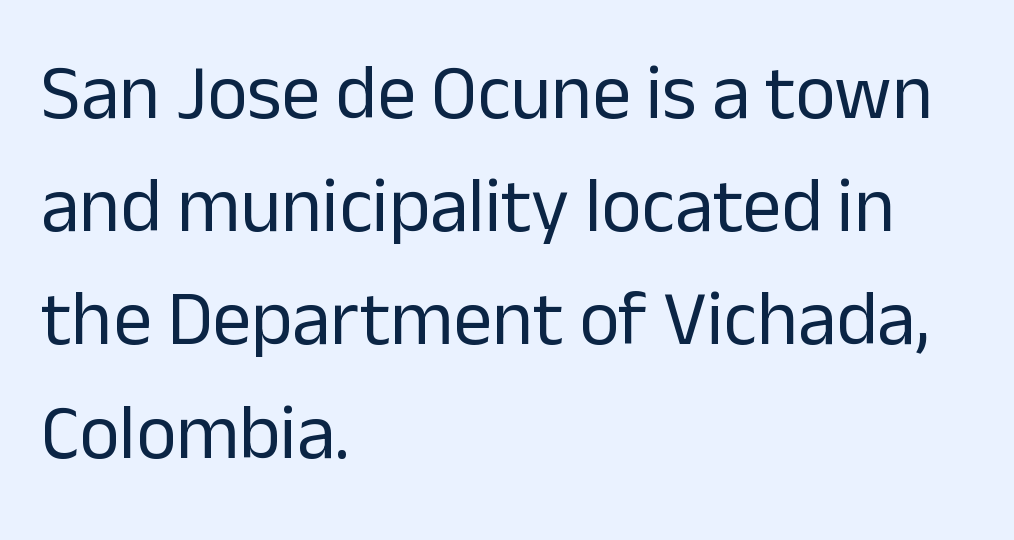
Whoever set this chose a conventional vertical rhythm. Just letters on the line, the space beneath them empty. This rendering uses left alignment, leaving the right contour irregular. Vertical strokes here are truly vertical.
